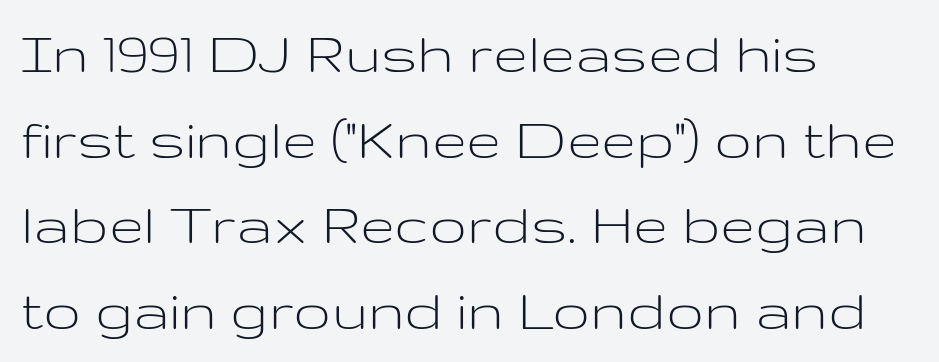
{"serif": "no", "italic": "no", "bold": "no", "weight": "light", "width": "wide", "stroke_contrast": "low", "x_height": "medium", "monospaced": "no", "underline": "no", "align": "left", "line_spacing": "normal", "line_spacing_ratio": 1.36, "letter_spacing": "normal", "letter_spacing_em": 0.0, "glyph_px": 63}
